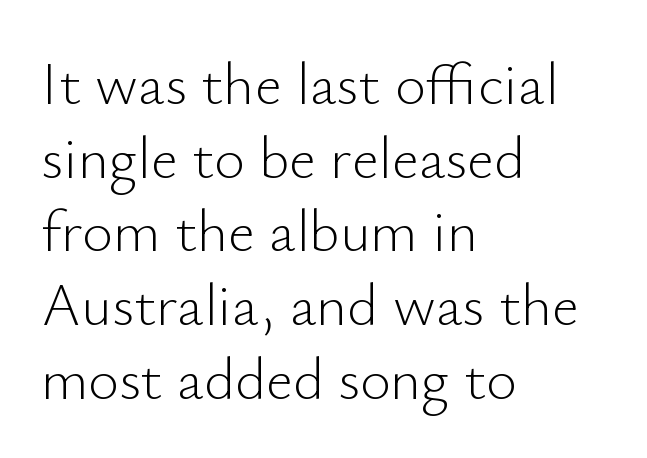
Q: Is the text bold? A: No.
Q: Is the text italic (slanted)? A: No, it is upright.
Q: Is the typeface a serif or a sans-serif typeface? A: Sans-serif.
Q: Is the text underlined? A: No.
Q: How is the paragraph aligned? A: Left-aligned.
Q: Is the spacing between letters normal or unusually wide? A: Normal.
Q: Is the spacing between lines tight, normal or loose? A: Normal.
Q: Width (condensed, normal, or wide)? A: Normal.
Q: Stroke contrast? A: Low.
Q: x-height? A: Small.
Q: Monospaced? A: No.
